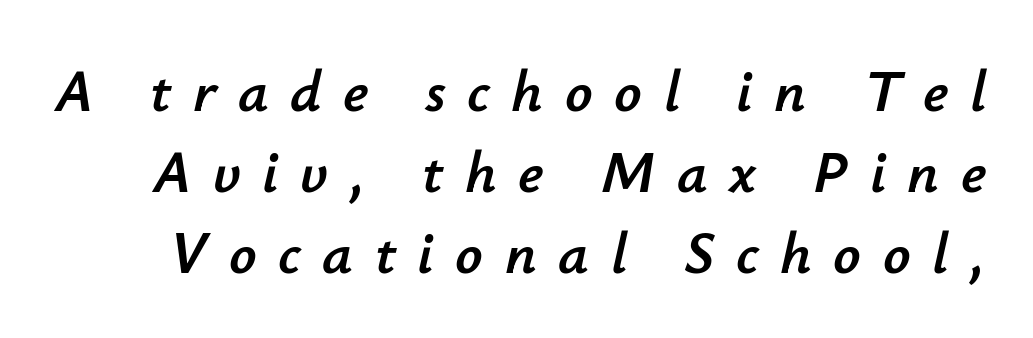
{"italic": "yes", "lean": "right", "slant_degrees": 12, "width": "normal", "stroke_contrast": "low", "x_height": "small", "monospaced": "no", "underline": "no", "line_spacing": "normal", "line_spacing_ratio": 1.35, "letter_spacing": "wide", "letter_spacing_em": 0.36, "glyph_px": 60}
